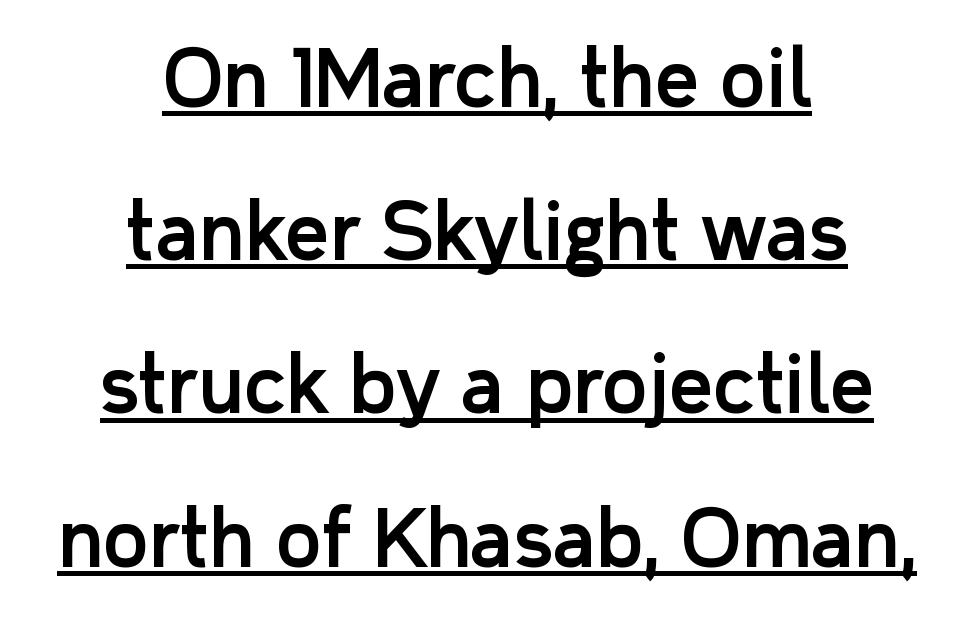
A typesetter would mark this as roman, not italic. Casual observation: everything's sitting right in the middle. I'd call this a sans setting — the letters go barefoot. The typesetter has applied underlining to the passage shown. The passage shown is typed in a proportional face where columns would drift. Leading: increased.
